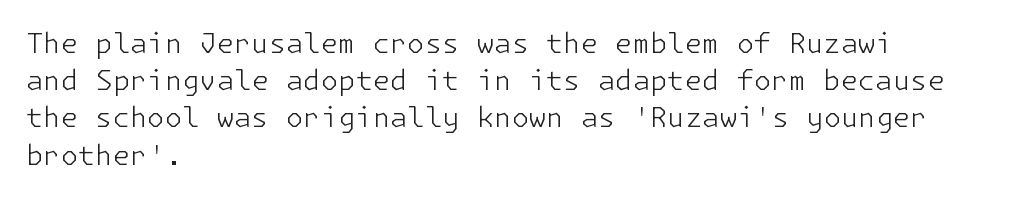
Tracking value appears to be zero — textbook default spacing. Rows of type keep a routine distance in the vertical direction. Letters rest on an invisible, unmarked baseline. Is there any slant? The stems are plumb. The letterforms sit at book weight or below.
